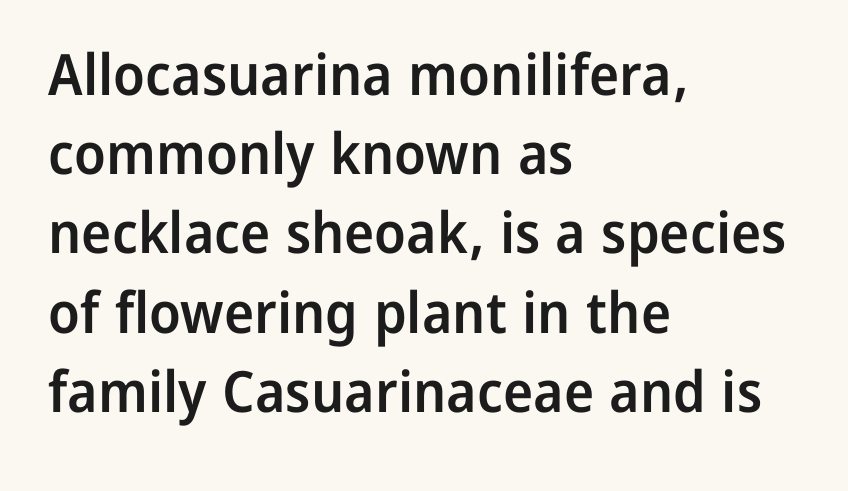
On the weight axis this lands at semibold, roughly 600. Students, note that the glyphs here touch the page at normal intervals. Each letter's strokes conclude bluntly, with no projecting serifs. Italic? Not at all — the glyphs are vertical. Quick note: interline space is typical.
